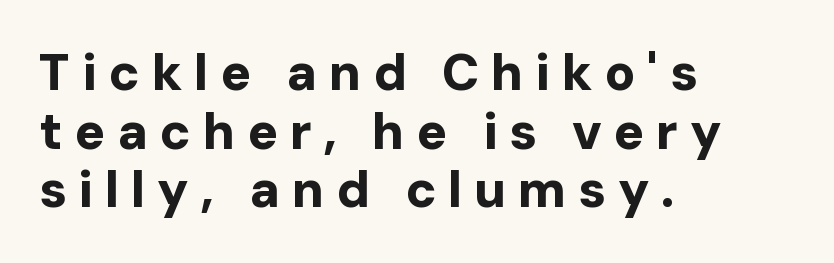
Font category for this specimen: sans-serif. The paragraph shown leans on its left margin. Lines of text with bare space underneath. Character widths vary here, with narrow letters taking less room than wide ones.
